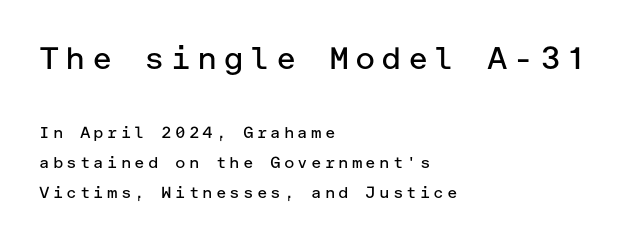
The image shows 31 px regular-weight sans-serif type, upright; set left-aligned, line spacing 1.88x, not underlined; the first (top) block is 1.94x larger; low stroke contrast and a medium x-height.
